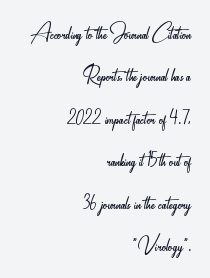
On a weight scale, this lands at 450 or below. Rule under the text: the space is simply empty. How would I describe the line gaps? Plain and ordinary. The type is set solid horizontally, with unmodified tracking. Reading down the block, your eye finds every line finishing at a fixed right position.
